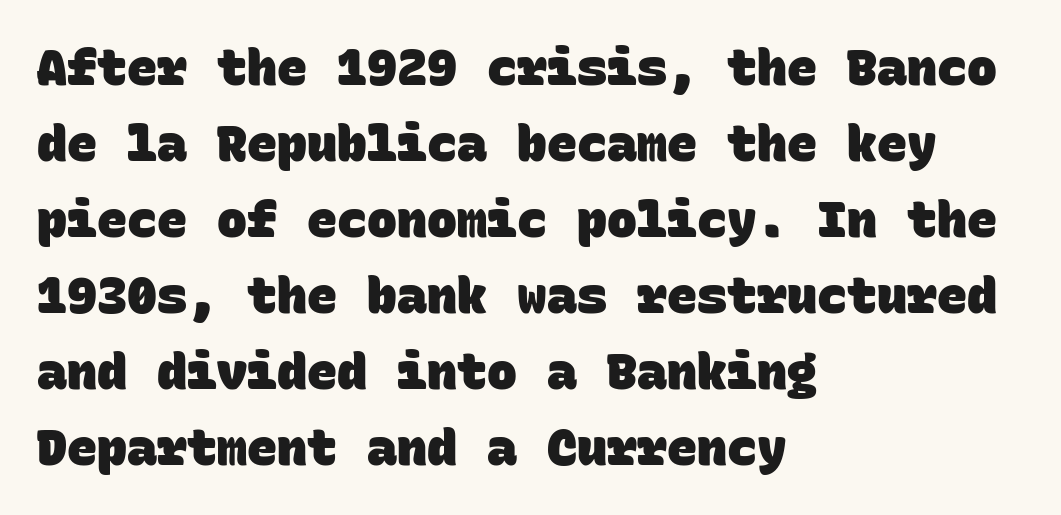
Do the characters align in a grid? Yes, the font is monospaced. This rendering leaves character spacing at its baseline value. Is this a sans? Yes — the strokes have no serifs. A clean baseline with only descenders dipping below it.
